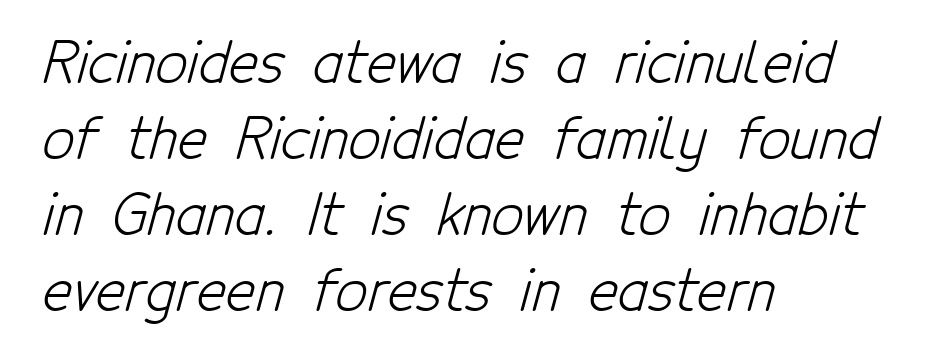
Notice how descenders clear the ascenders below comfortably — that's standard leading. This sample is left-justified, so line endings fall wherever the words run out. This sample has the flowing, uneven cadence of proportional lettering. Classification — sans serif.
